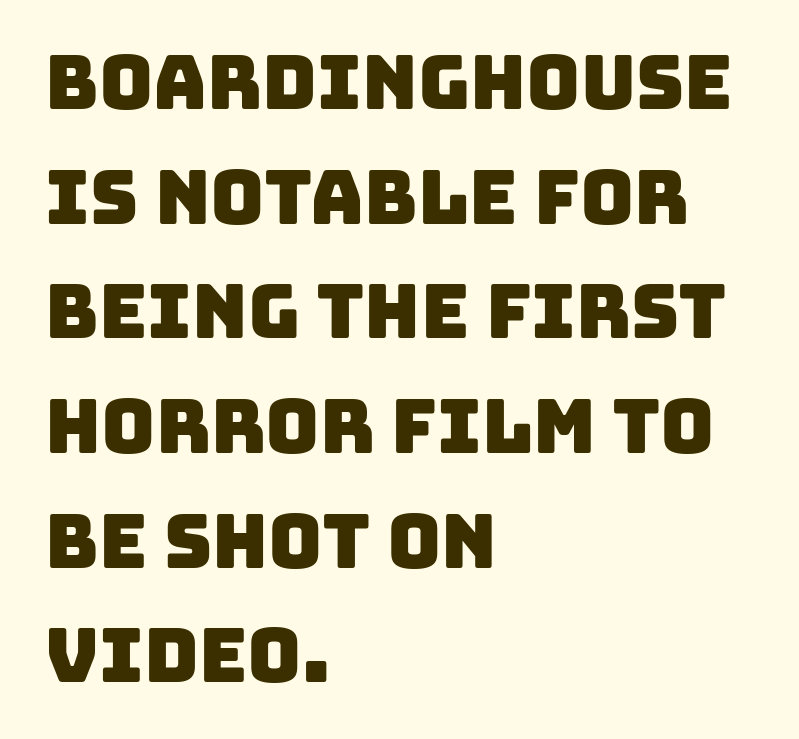
{"serif": "no", "width": "normal", "stroke_contrast": "low", "x_height": "large", "monospaced": "no", "underline": "no", "align": "left", "line_spacing": "normal", "line_spacing_ratio": 1.55, "letter_spacing": "normal", "letter_spacing_em": 0.0, "glyph_px": 74}
